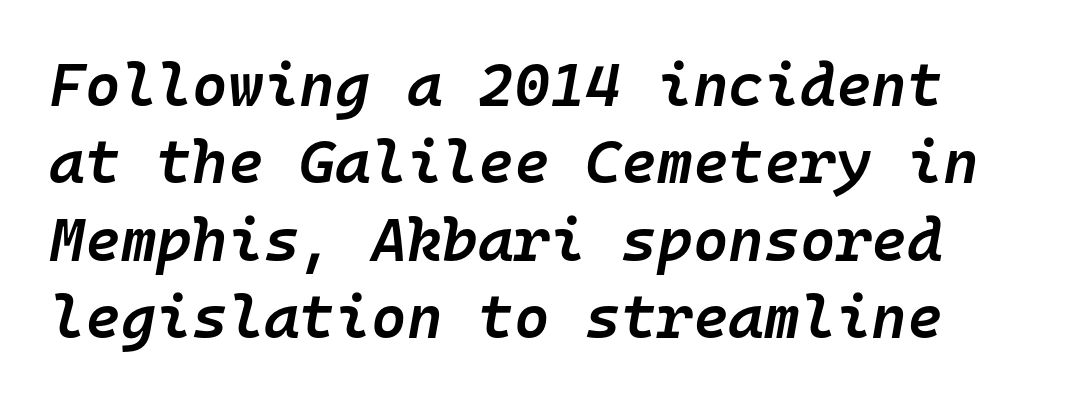
The image shows 61 px semibold type, italic (leaning right), monospaced; set normal line spacing (1.27x), normal letter spacing, not underlined; low stroke contrast and a medium x-height.
